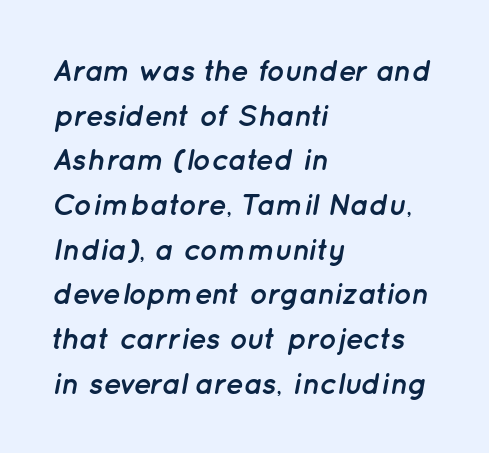
{"italic": "yes", "lean": "right", "slant_degrees": 12, "bold": "yes", "weight": "semibold", "width": "normal", "stroke_contrast": "low", "x_height": "medium", "monospaced": "no", "underline": "no", "align": "left", "line_spacing": "normal", "line_spacing_ratio": 1.49, "letter_spacing": "normal", "letter_spacing_em": 0.0, "glyph_px": 30}
